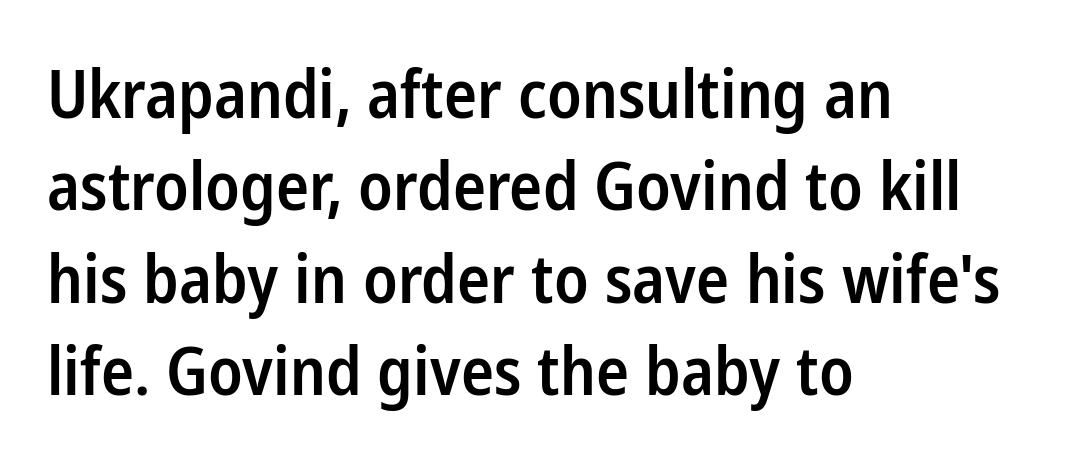
Q: Is the text bold? A: Semi-bold.
Q: Is the text italic (slanted)? A: No, it is upright.
Q: Is the typeface a serif or a sans-serif typeface? A: Sans-serif.
Q: Is the text underlined? A: No.
Q: How is the paragraph aligned? A: Left-aligned.
Q: Is the spacing between letters normal or unusually wide? A: Normal.
Q: Is the spacing between lines tight, normal or loose? A: Normal.
Q: Width (condensed, normal, or wide)? A: Condensed.
Q: Stroke contrast? A: Low.
Q: x-height? A: Medium.
Q: Monospaced? A: No.
